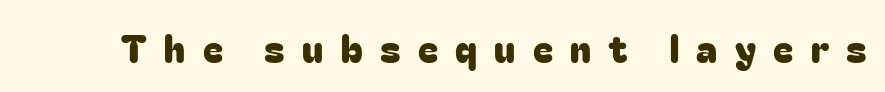
Italic: no, the glyphs are upright roman. This rendering features lettering with no underline. Students, note that the glyphs here are deliberately spaced far apart. The designer went with a sans here, leaving each stem footless. The face used here is proportionally spaced, like ordinary book or web type.
